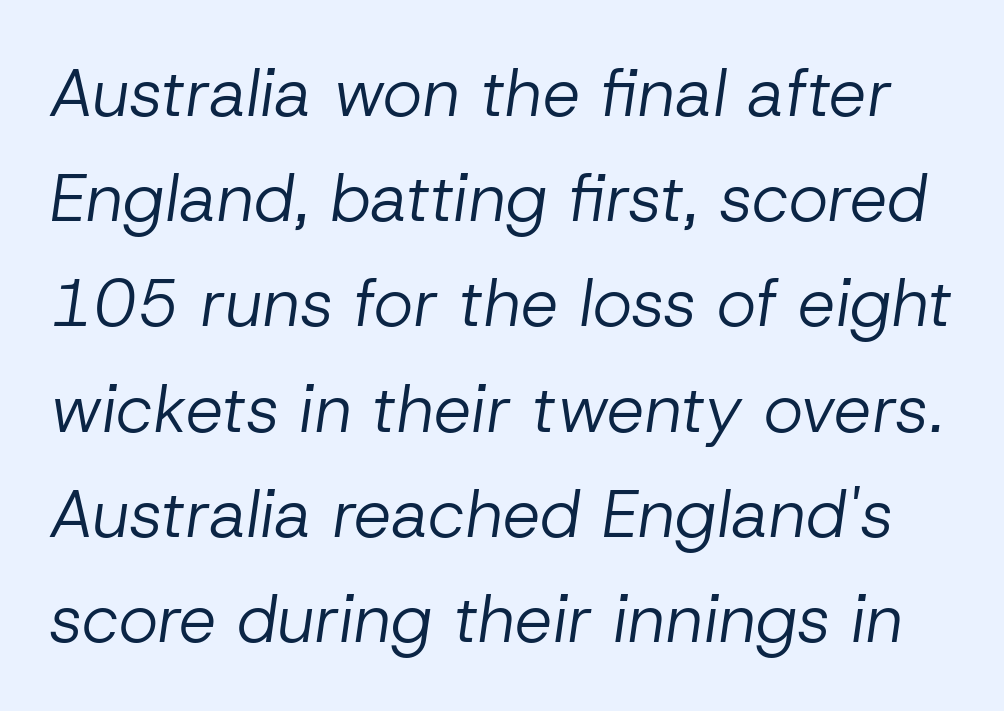
Q: Is the text bold? A: No.
Q: Is the text italic (slanted)? A: Yes, it leans right by about 8 degrees.
Q: Is the text underlined? A: No.
Q: Is the spacing between letters normal or unusually wide? A: Normal.
Q: Is the spacing between lines tight, normal or loose? A: Normal.
Q: Width (condensed, normal, or wide)? A: Normal.
Q: Stroke contrast? A: Low.
Q: x-height? A: Medium.
Q: Monospaced? A: No.
